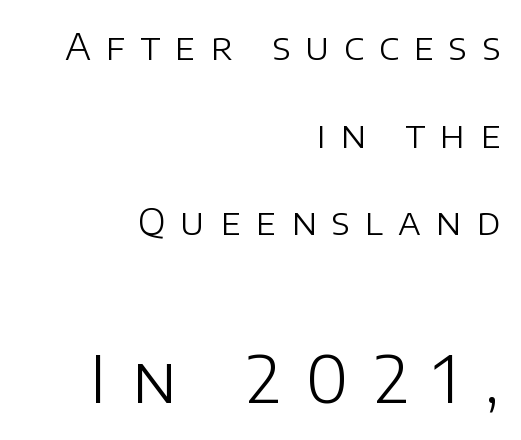
Weight class: somewhere from thin through regular. The rendering uses natural spacing where letterforms have individual widths. Small over large — that's the arrangement of the two blocks here. Which margin do the lines hug? The right one — the left edge is uneven. Honestly, the letter spacing is so wide it's the main thing you notice.
